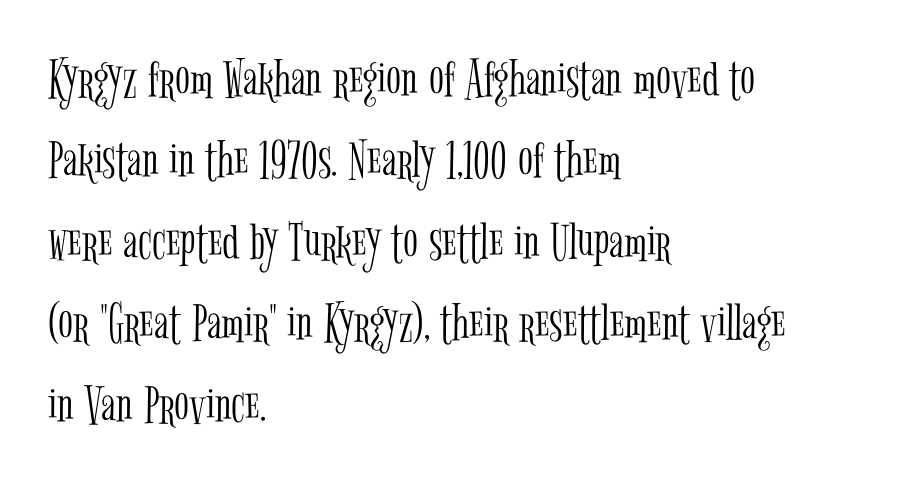
The image shows 55 px light, condensed serif type, upright; set left-aligned, normal line spacing (1.48x), normal letter spacing, not underlined; low stroke contrast and a medium x-height.
